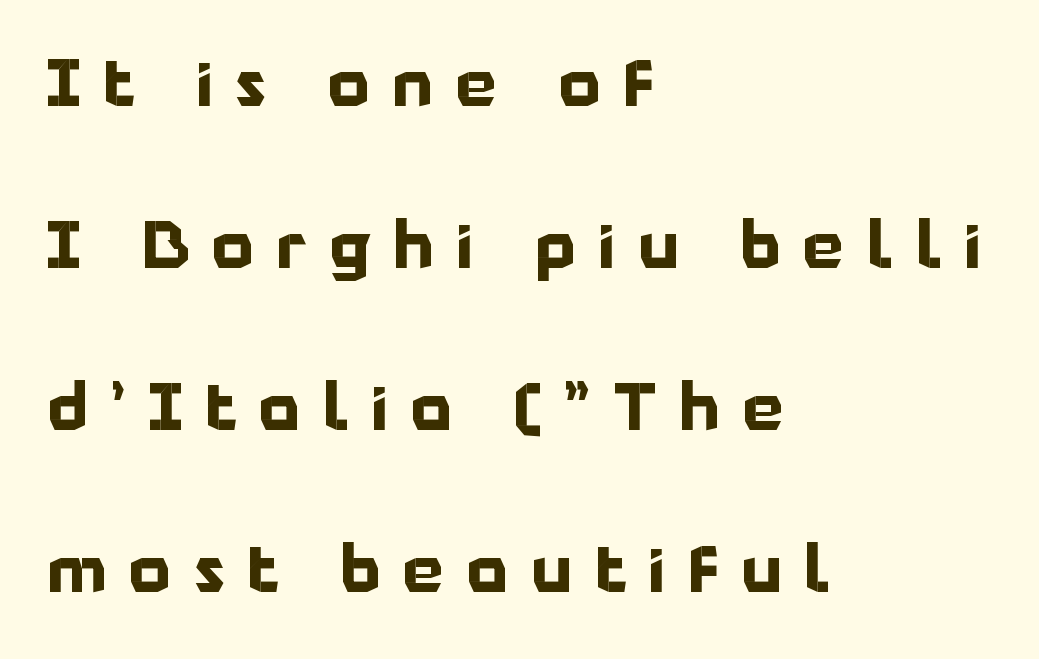
{"serif": "no", "italic": "no", "bold": "yes", "weight": "bold", "width": "normal", "stroke_contrast": "low", "x_height": "medium", "monospaced": "no", "underline": "no", "align": "left", "line_spacing": "loose", "line_spacing_ratio": 2.49, "letter_spacing": "wide", "letter_spacing_em": 0.35, "glyph_px": 65}
